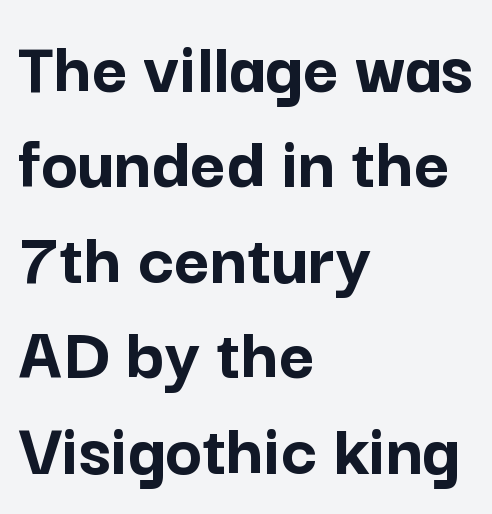
The image shows 77 px semibold sans-serif type, upright; set left-aligned, line spacing 1.24x, normal letter spacing, not underlined; low stroke contrast and a medium x-height.
